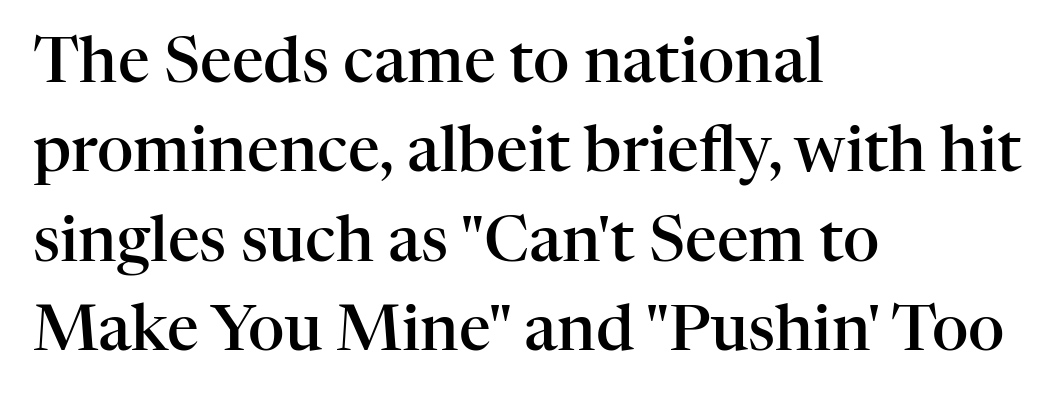
The image shows 63 px semibold serif type, upright; set left-aligned, normal line spacing (1.42x), normal letter spacing, not underlined; high stroke contrast and a medium x-height.
